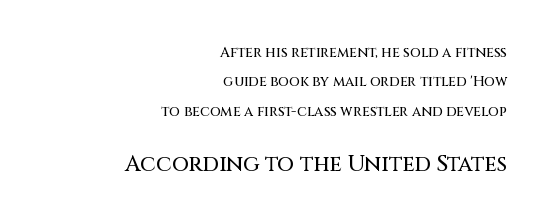
The image shows 22 px text type, upright; set right-aligned, loose line spacing (2.1x), normal letter spacing, not underlined; the second (bottom) block is 1.57x larger.
